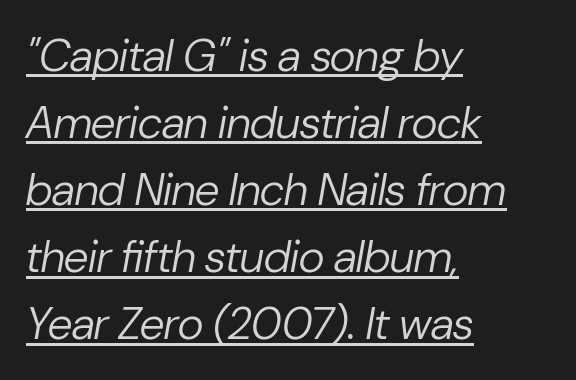
The image shows 45 px regular-weight type, italic (leaning right); set left-aligned, normal line spacing (1.49x), normal letter spacing, underlined; low stroke contrast and a medium x-height.
